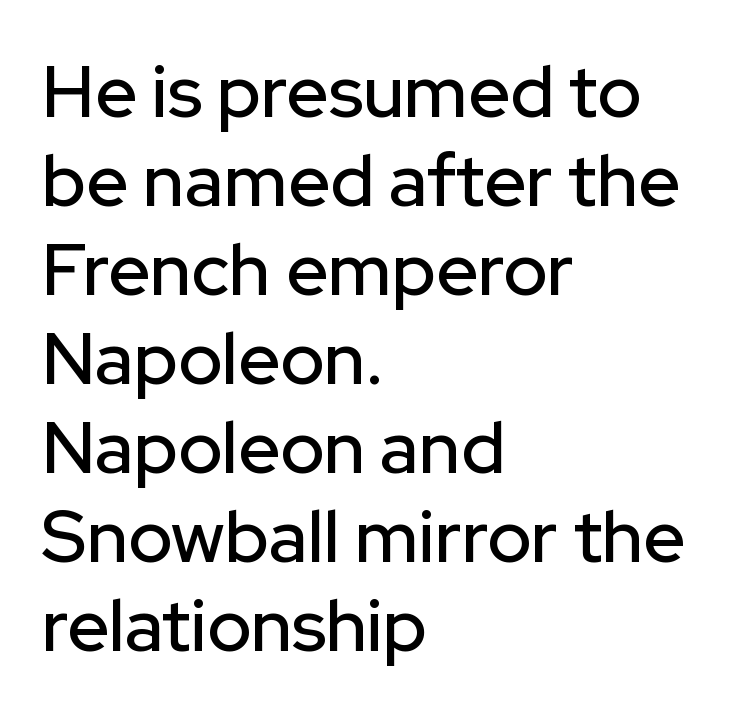
Q: Is the text italic (slanted)? A: No, it is upright.
Q: Is the typeface a serif or a sans-serif typeface? A: Sans-serif.
Q: Is the text underlined? A: No.
Q: How is the paragraph aligned? A: Left-aligned.
Q: Is the spacing between letters normal or unusually wide? A: Normal.
Q: Width (condensed, normal, or wide)? A: Normal.
Q: Stroke contrast? A: Low.
Q: x-height? A: Medium.
Q: Monospaced? A: No.
